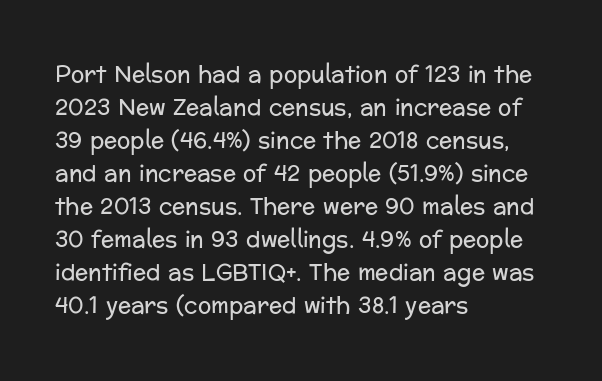
In terms of leading, this rendering sits right in the middle. Quick note: not italic, upright. Stems here are at most as thick as an everyday book face. Letter spacing: default.
